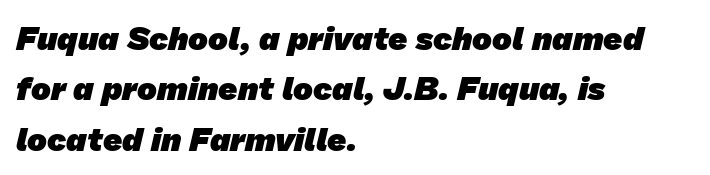
Default kerning and tracking; the words read as compact shapes. Notice how thick the strokes are: this is what a full bold looks like. Descender tails drop into unmarked territory. In terms of letterform style, serifs are entirely absent.
